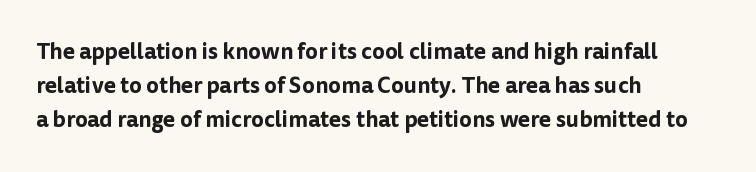
Inter-character spacing is left at the font's built-in metrics. A bare baseline throughout the passage. The typography opts for an upright posture over an oblique one. Casual observation: everything's shoved over to the left.
